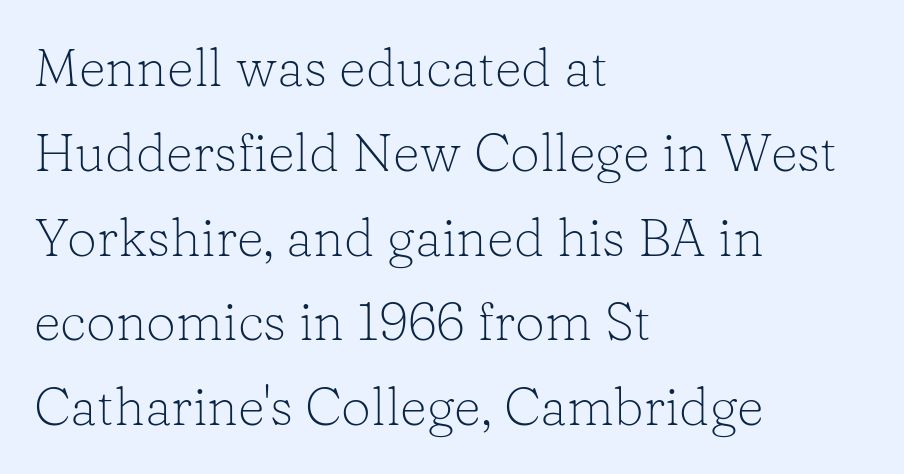
Q: Is the text bold? A: No.
Q: Is the text italic (slanted)? A: No, it is upright.
Q: Is the typeface a serif or a sans-serif typeface? A: Serif.
Q: Is the text underlined? A: No.
Q: How is the paragraph aligned? A: Left-aligned.
Q: Is the spacing between letters normal or unusually wide? A: Normal.
Q: Is the spacing between lines tight, normal or loose? A: Normal.
Q: Width (condensed, normal, or wide)? A: Normal.
Q: Stroke contrast? A: Low.
Q: x-height? A: Medium.
Q: Monospaced? A: No.
